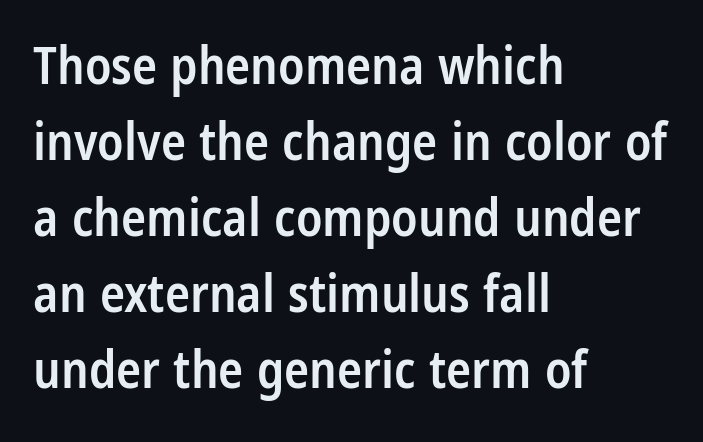
Designer's note — italics off, roman on. This rendering leaves character spacing at its baseline value. Underline: absent. The line-height multiplier appears to be the usual default. Line beginnings align vertically; line endings do not. A typesetter would call this proportional, since set widths differ per character.
